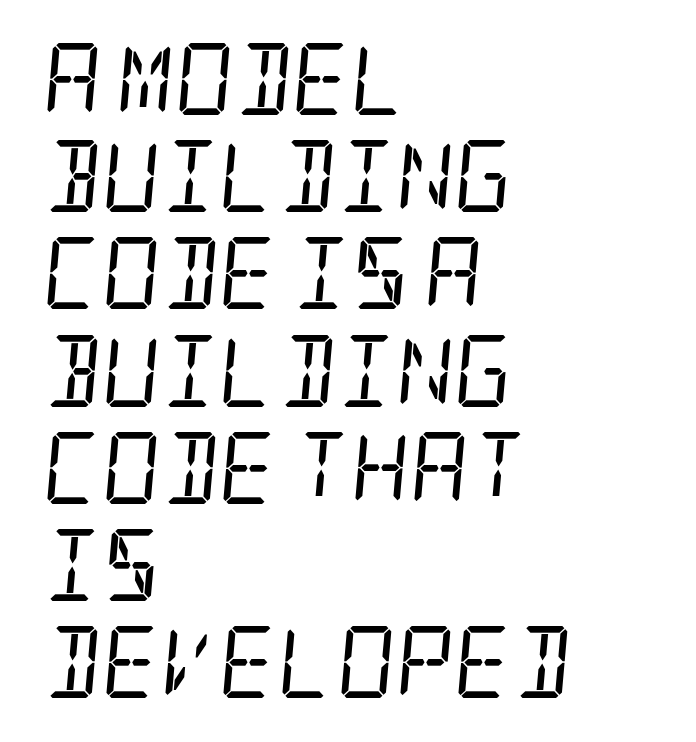
A light-to-regular cut is what we see here. Leading matches the norm, producing a regular column. If you drew a ruler down the left edge, every line would touch it. Every character sits at an angle, as italics do.
